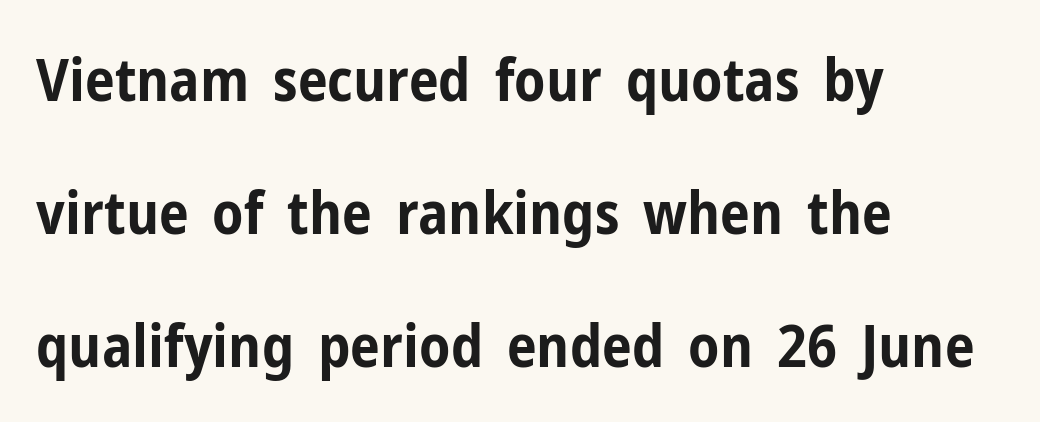
Q: Is the text bold? A: Yes.
Q: Is the text italic (slanted)? A: No, it is upright.
Q: Is the typeface a serif or a sans-serif typeface? A: Sans-serif.
Q: Is the text underlined? A: No.
Q: How is the paragraph aligned? A: Left-aligned.
Q: Is the spacing between letters normal or unusually wide? A: Normal.
Q: Is the spacing between lines tight, normal or loose? A: Loose.
Q: Width (condensed, normal, or wide)? A: Condensed.
Q: Stroke contrast? A: Low.
Q: x-height? A: Medium.
Q: Monospaced? A: No.
